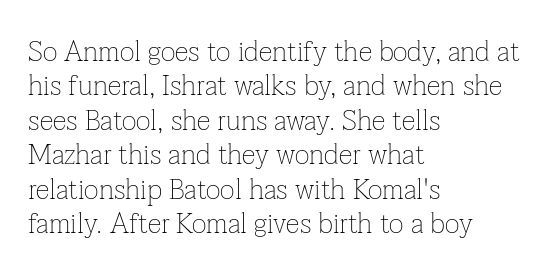
Glyph-to-glyph distance matches everyday printed text. Observe the serifs anchoring each vertical stroke in this sample. Do the characters align in a grid? No, the font is proportional. This rendering uses left alignment, leaving the right contour irregular.
